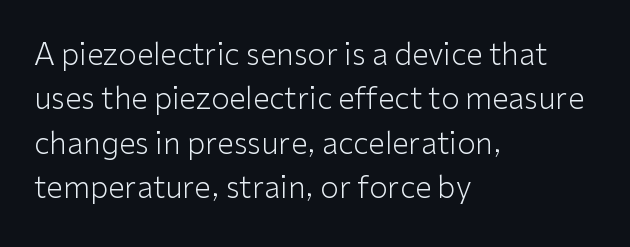
Check where the strokes stop: nothing finishes them off — pure sans. The rag falls on the right side of this text block. Posture: straight, roman, zero tilt. Bold? No — there's no thickening of the strokes. Each letter keeps its own natural width here, so spacing adapts to shape.
